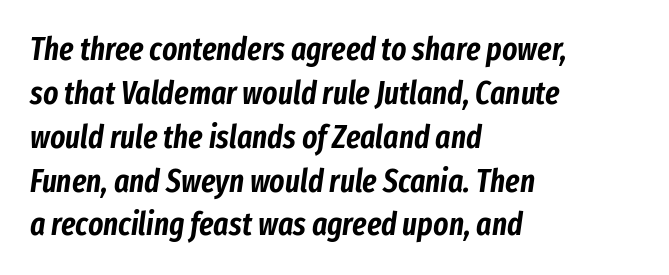
The image shows 32 px condensed type, italic (leaning right); set left-aligned, normal line spacing (1.37x), normal letter spacing, not underlined; low stroke contrast and a medium x-height.
